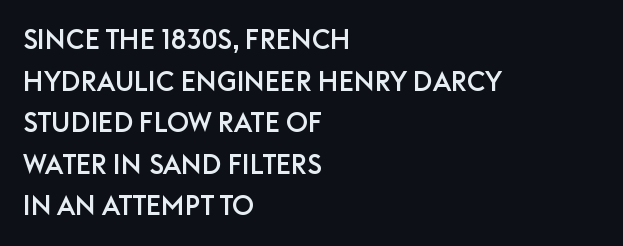
Q: Is the text italic (slanted)? A: No, it is upright.
Q: Is the text underlined? A: No.
Q: How is the paragraph aligned? A: Left-aligned.
Q: Is the spacing between letters normal or unusually wide? A: Normal.
Q: Is the spacing between lines tight, normal or loose? A: Normal.
